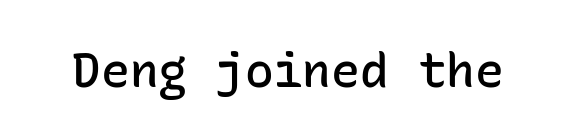
Lines of text with bare space underneath. In terms of letterform style, serifs are entirely absent. This is roman type, the default non-slanted kind. Monospaced: the letters line up in strict vertical columns. A semibold gives these letters moderate extra thickness, short of bold.
